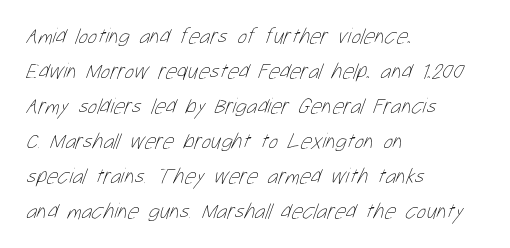
The image shows 22 px text type; set left-aligned, normal line spacing (1.59x), normal letter spacing, not underlined.
